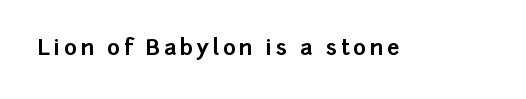
The image shows 22 px bold type, upright; set not underlined.
